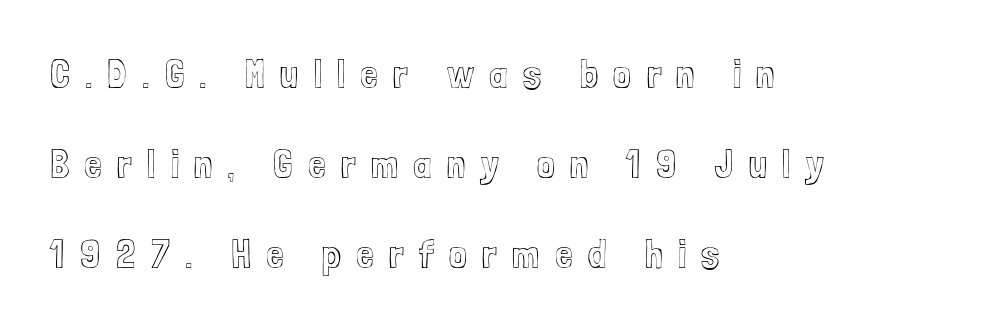
{"italic": "no", "width": "condensed", "x_height": "medium", "monospaced": "no", "underline": "no", "align": "left", "line_spacing": "loose", "line_spacing_ratio": 2.25, "letter_spacing": "wide", "letter_spacing_em": 0.38, "glyph_px": 40}
